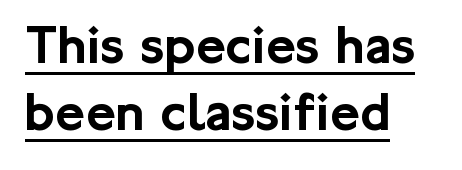
The image shows 57 px sans-serif type, upright; set left-aligned, line spacing 1.18x, normal letter spacing, underlined; low stroke contrast and a medium x-height.
